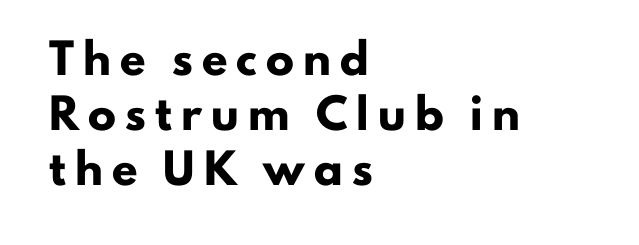
This rendering employs a face without finishing strokes, i.e., a sans-serif. Do the characters align in a grid? No, the font is proportional. The space between consecutive lines is lavish. Visually the block forms a straight wall on the left and a jagged coastline on the right. The face used here has the dense, thick strokes of a bold.
